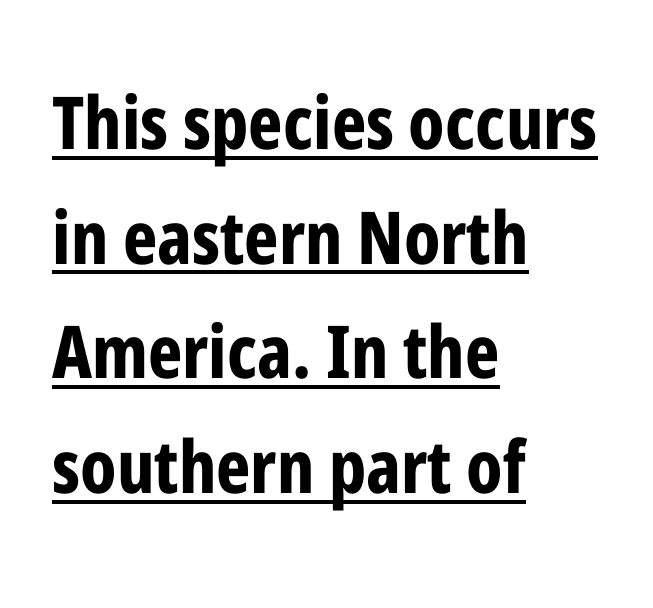
{"serif": "no", "italic": "no", "bold": "yes", "weight": "bold", "width": "condensed", "stroke_contrast": "low", "x_height": "medium", "monospaced": "no", "underline": "yes", "align": "left", "line_spacing": "normal", "line_spacing_ratio": 1.57, "letter_spacing": "normal", "letter_spacing_em": 0.0, "glyph_px": 73}
